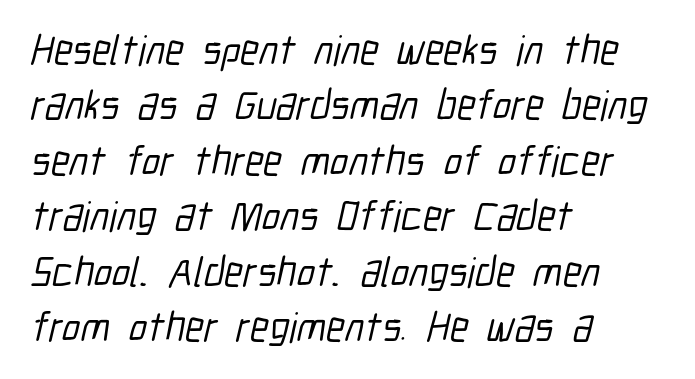
A typesetter would label this face a sans. The gap between lines stays unmarked. You could call the tracking neutral — neither tight nor loose. Reading down the column, the eye jumps a familiar distance to each next line. Proportional: the letters do not fall into vertical columns.
